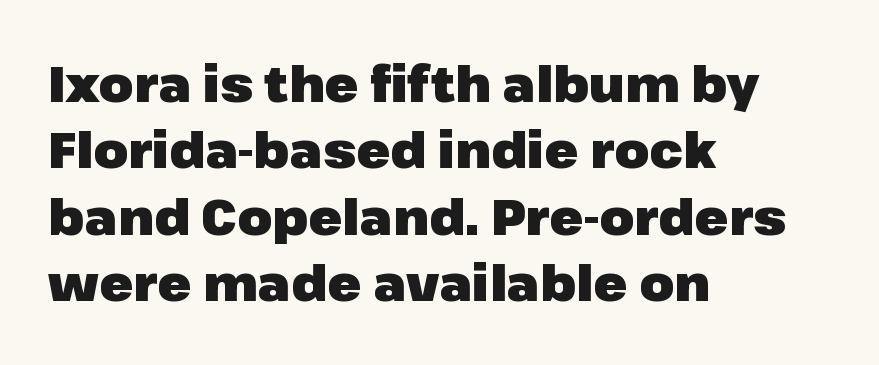
Q: Is the text bold? A: Yes.
Q: Is the text italic (slanted)? A: No, it is upright.
Q: Is the typeface a serif or a sans-serif typeface? A: Sans-serif.
Q: Is the text underlined? A: No.
Q: How is the paragraph aligned? A: Left-aligned.
Q: Is the spacing between letters normal or unusually wide? A: Normal.
Q: Is the spacing between lines tight, normal or loose? A: Normal.
Q: Width (condensed, normal, or wide)? A: Normal.
Q: Stroke contrast? A: Low.
Q: x-height? A: Medium.
Q: Monospaced? A: No.
